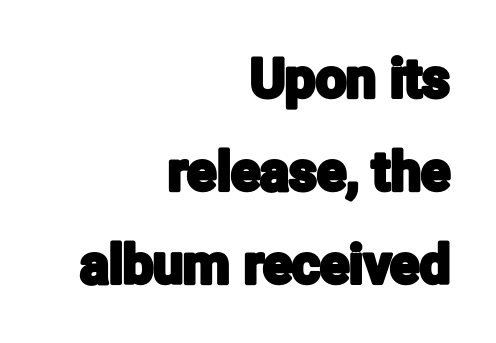
The image shows 54 px condensed sans-serif type, upright; set right-aligned, line spacing 1.72x, normal letter spacing, not underlined; low stroke contrast and a medium x-height.
